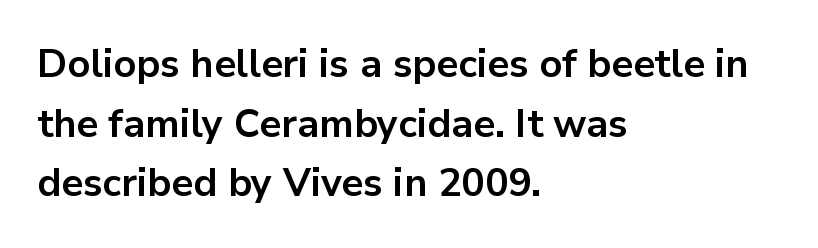
Q: Is the text bold? A: Yes.
Q: Is the text italic (slanted)? A: No, it is upright.
Q: Is the typeface a serif or a sans-serif typeface? A: Sans-serif.
Q: Is the text underlined? A: No.
Q: How is the paragraph aligned? A: Left-aligned.
Q: Is the spacing between letters normal or unusually wide? A: Normal.
Q: Is the spacing between lines tight, normal or loose? A: Normal.
Q: Width (condensed, normal, or wide)? A: Normal.
Q: Stroke contrast? A: Low.
Q: x-height? A: Medium.
Q: Monospaced? A: No.
